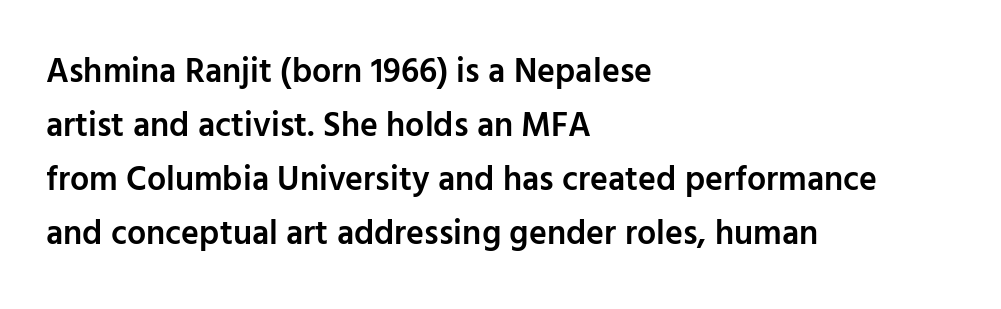
{"serif": "no", "italic": "no", "bold": "semi", "weight": "semibold", "width": "normal", "stroke_contrast": "low", "x_height": "medium", "monospaced": "no", "underline": "no", "align": "left", "line_spacing": "normal", "line_spacing_ratio": 1.59, "letter_spacing": "normal", "letter_spacing_em": 0.0, "glyph_px": 34}
